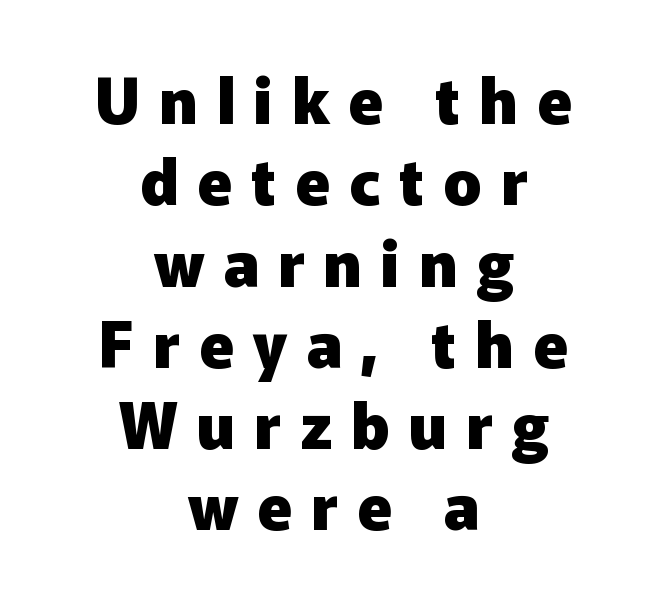
Vertically, the passage feels balanced, rows spaced as you'd expect. Clear beneath every line of the passage. Posture: vertical. In CSS terms this would be text-align: center. The type is letterspaced generously, with wide tracking.
